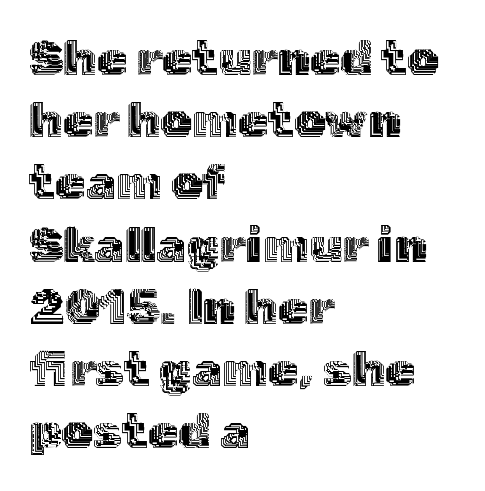
Q: Is the text italic (slanted)? A: No, it is upright.
Q: Is the text underlined? A: No.
Q: How is the paragraph aligned? A: Left-aligned.
Q: Is the spacing between letters normal or unusually wide? A: Normal.
Q: Is the spacing between lines tight, normal or loose? A: Normal.
Q: Width (condensed, normal, or wide)? A: Normal.
Q: x-height? A: Medium.
Q: Monospaced? A: No.
